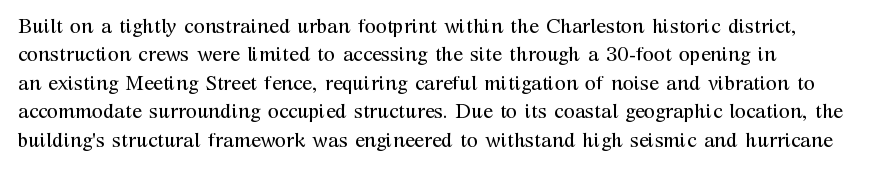
Glyph-to-glyph distance matches everyday printed text. One glance says typical: line gaps are just what's usual. A bare baseline throughout the passage. Does the lettering tilt? It doesn't — this is upright.
